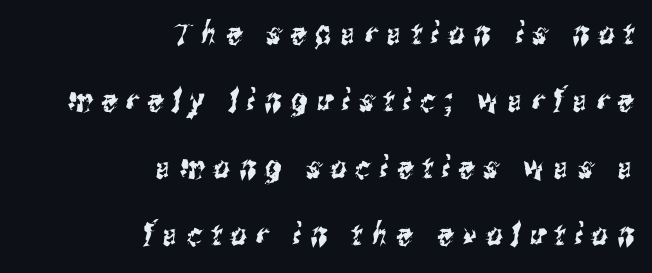
Line endings align vertically; line beginnings do not. Underline: absent. This sample uses expanded letter spacing, leaving extra air between glyphs. Proportional: the letters do not fall into vertical columns. Letterform terminals end flat and unadorned throughout the passage.
